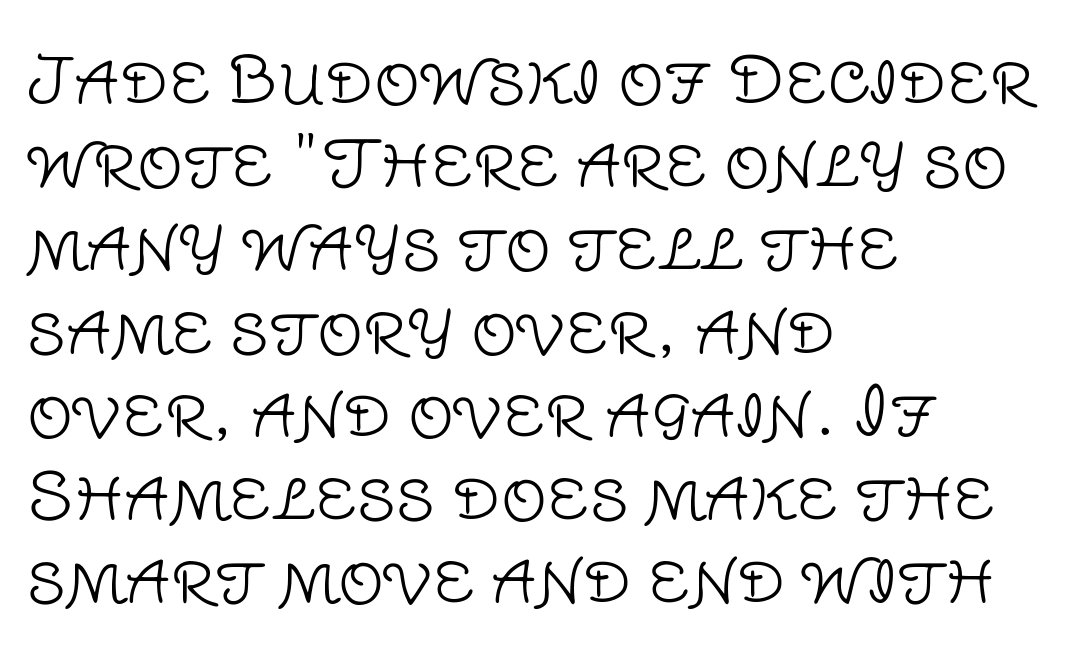
Q: Is the text bold? A: No.
Q: Is the text italic (slanted)? A: Yes.
Q: Is the typeface a serif or a sans-serif typeface? A: Sans-serif.
Q: Is the text underlined? A: No.
Q: How is the paragraph aligned? A: Left-aligned.
Q: Is the spacing between letters normal or unusually wide? A: Normal.
Q: Is the spacing between lines tight, normal or loose? A: Normal.
Q: Width (condensed, normal, or wide)? A: Normal.
Q: Stroke contrast? A: Low.
Q: x-height? A: Large.
Q: Monospaced? A: No.
